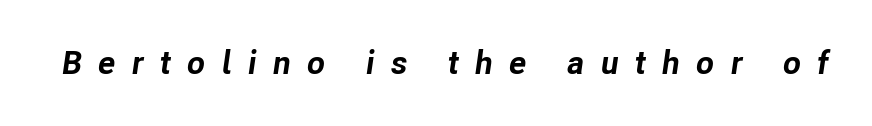
No word sits above an underline. These lines are rendered in a variable-pitch font. Weight check: bold — yes, fully. The face used here has a pronounced slope to its letters. What stands out about the letter spacing? Its width — letters are far apart.
